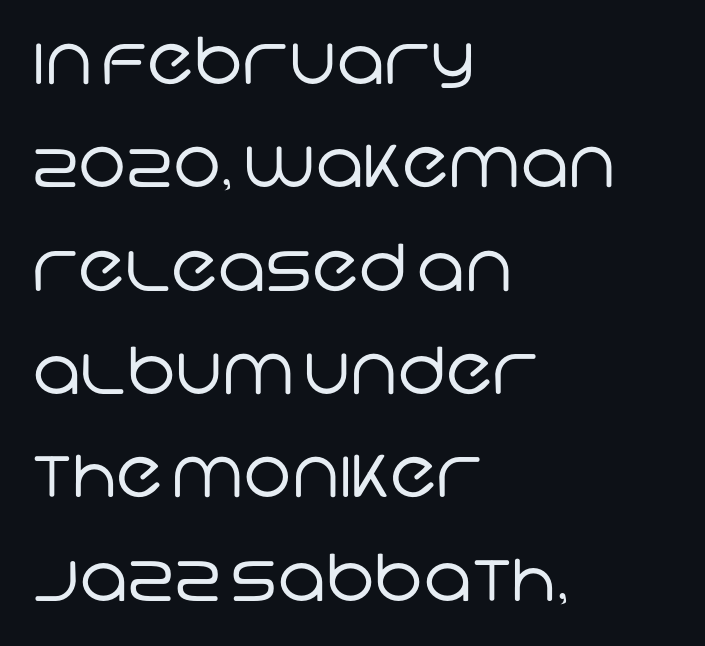
The image shows 65 px regular-weight sans-serif type; set left-aligned, normal line spacing (1.59x), normal letter spacing, not underlined; low stroke contrast and a large x-height.
